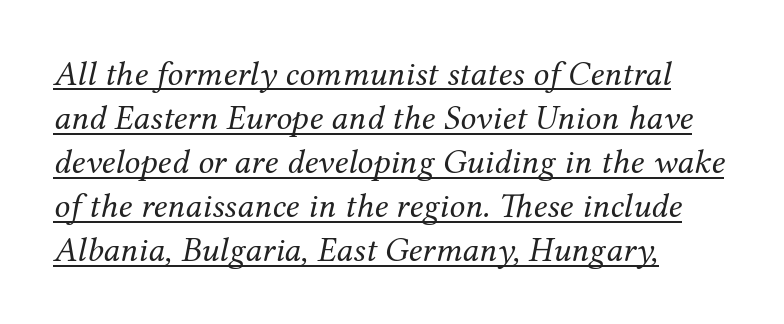
{"serif": "yes", "italic": "yes", "lean": "right", "slant_degrees": 12, "bold": "no", "weight": "regular", "width": "normal", "stroke_contrast": "medium", "x_height": "medium", "monospaced": "no", "underline": "yes", "align": "left", "line_spacing": "normal", "line_spacing_ratio": 1.26, "letter_spacing": "normal", "letter_spacing_em": 0.0, "glyph_px": 35}
